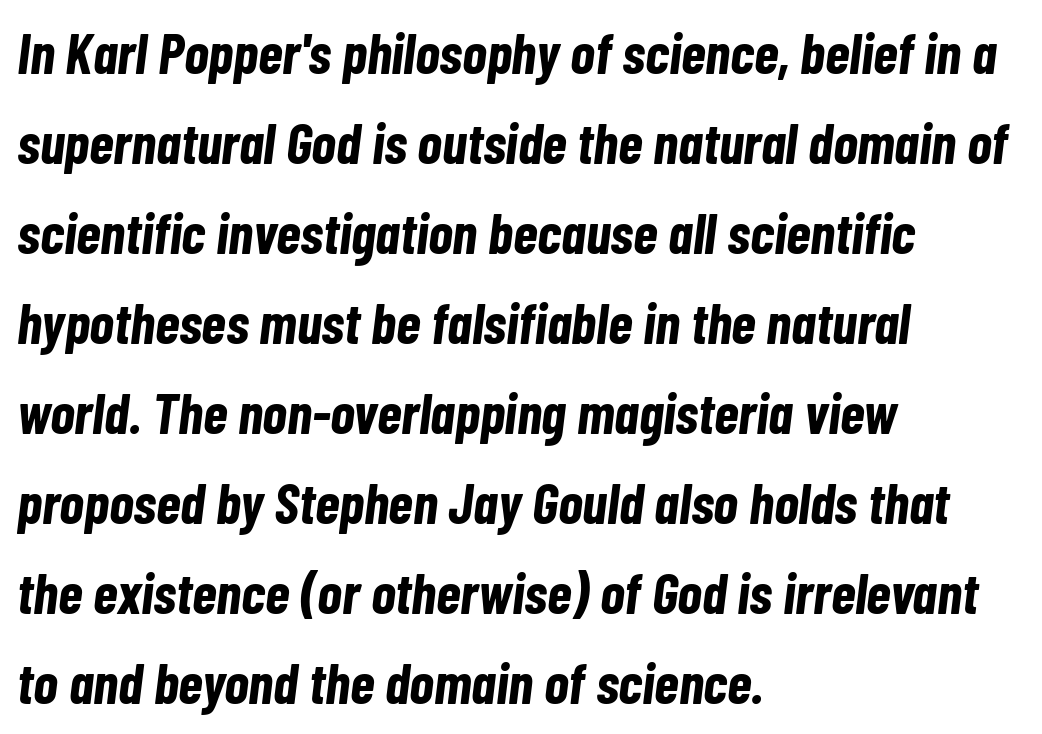
The image shows 57 px bold, condensed type, italic (leaning right); set left-aligned, normal line spacing (1.58x), normal letter spacing, not underlined; low stroke contrast and a medium x-height.
